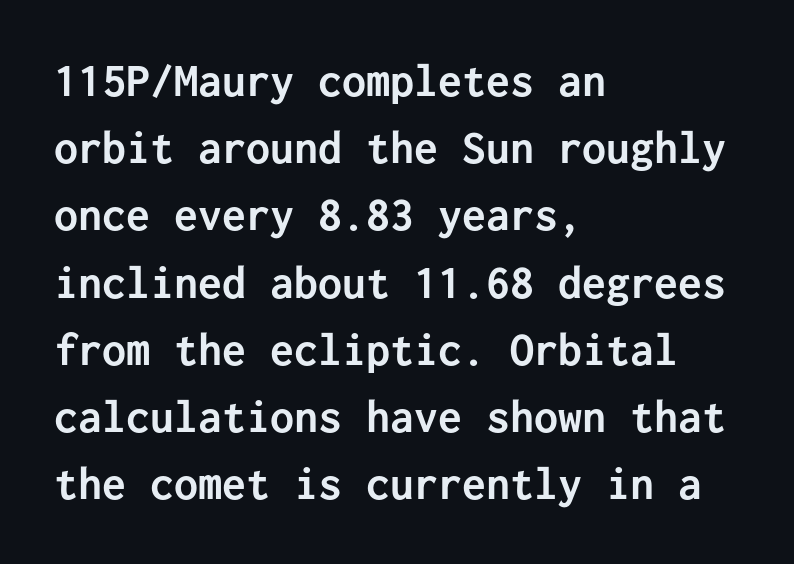
Q: Is the text bold? A: Yes.
Q: Is the text italic (slanted)? A: No, it is upright.
Q: Is the typeface a serif or a sans-serif typeface? A: Sans-serif.
Q: Is the text underlined? A: No.
Q: How is the paragraph aligned? A: Left-aligned.
Q: Is the spacing between letters normal or unusually wide? A: Normal.
Q: Is the spacing between lines tight, normal or loose? A: Normal.
Q: Width (condensed, normal, or wide)? A: Normal.
Q: Stroke contrast? A: Low.
Q: x-height? A: Medium.
Q: Monospaced? A: Yes.
